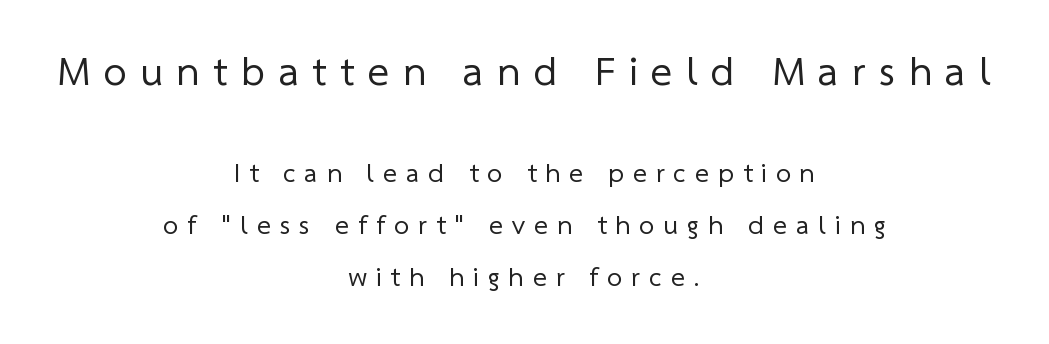
{"serif": "no", "bold": "no", "weight": "regular", "width": "normal", "stroke_contrast": "low", "x_height": "medium", "monospaced": "no", "underline": "no", "align": "center", "line_spacing": "loose", "line_spacing_ratio": 1.93, "letter_spacing": "wide", "letter_spacing_em": 0.33, "larger_block": "first", "size_ratio": 1.52, "glyph_px": 41}
